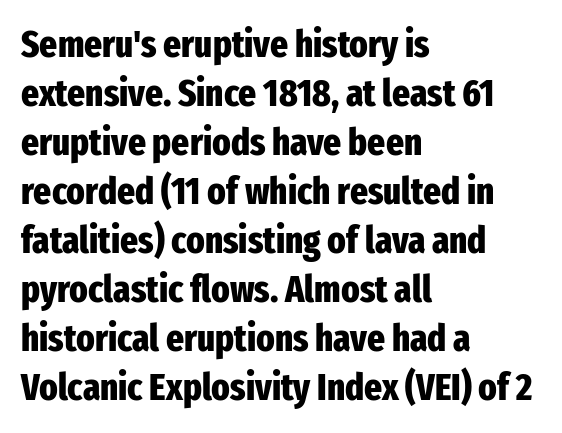
{"serif": "no", "italic": "no", "bold": "yes", "weight": "heavy", "width": "condensed", "stroke_contrast": "low", "x_height": "medium", "monospaced": "no", "underline": "no", "align": "left", "line_spacing": "normal", "line_spacing_ratio": 1.29, "letter_spacing": "normal", "letter_spacing_em": 0.0, "glyph_px": 38}
